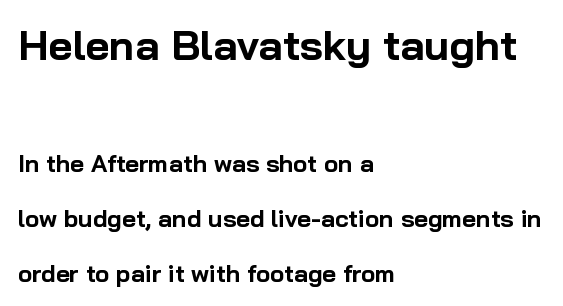
One glance says open: line gaps are wider than usual. Plain, unruled lines of type. Its strokes are broad and dark, the hallmark of bold type. One-word summary of the alignment: left. Is this a fixed-width face? No — the glyphs have proportional, varying widths. Characters remain perfectly vertical along every line.
